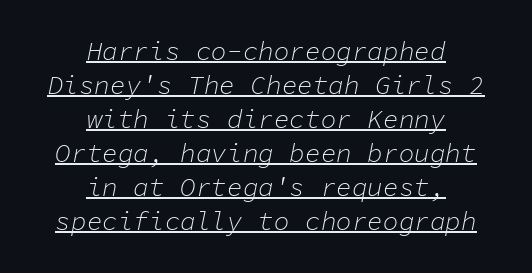
{"italic": "yes", "lean": "right", "slant_degrees": 11, "bold": "no", "underline": "yes", "align": "center", "line_spacing": "normal", "line_spacing_ratio": 1.31, "letter_spacing": "normal", "letter_spacing_em": 0.0, "glyph_px": 26}
